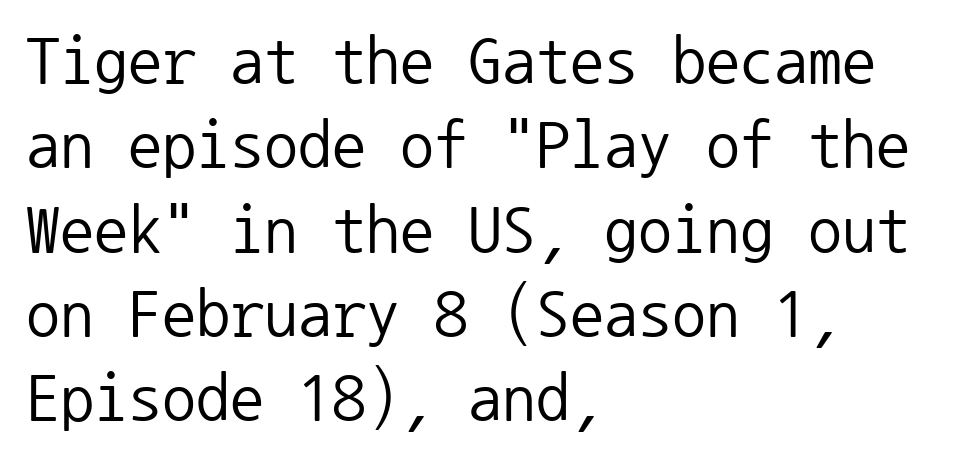
Stroke terminals: plain, sans-serif. The rendering anchors every line to the left-hand side. The strokes are not fattened; the text isn't bold. This sample uses plain, unmodified letter spacing.
